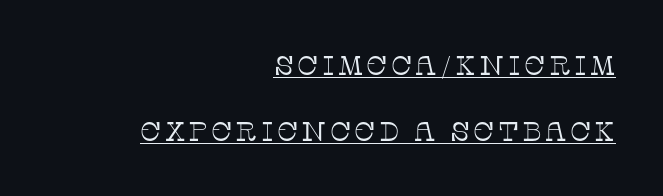
Does a line run under the words? Yes, clearly. These lines stand farther apart than default settings would place them. The font sits on the lighter half of the weight spectrum, regular included. The lettering holds an erect, upright posture throughout.
